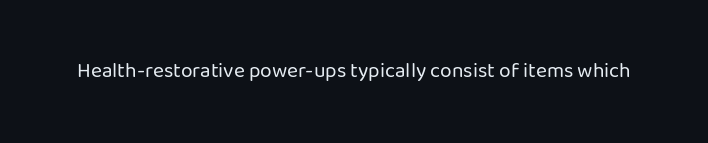
Q: Is the text bold? A: No.
Q: Is the text italic (slanted)? A: No, it is upright.
Q: Is the text underlined? A: No.
Q: Is the spacing between letters normal or unusually wide? A: Normal.
